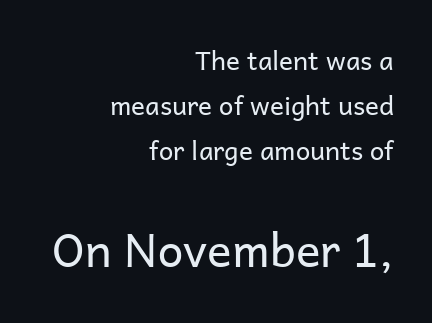
Q: Is the text bold? A: No.
Q: Is the text italic (slanted)? A: No, it is upright.
Q: Is the typeface a serif or a sans-serif typeface? A: Sans-serif.
Q: Is the text underlined? A: No.
Q: How is the paragraph aligned? A: Right-aligned.
Q: Is the spacing between letters normal or unusually wide? A: Normal.
Q: Which block of text is set in a larger size, the first (top) or the second (bottom)? A: The second (bottom) one.
Q: Width (condensed, normal, or wide)? A: Normal.
Q: Stroke contrast? A: Low.
Q: x-height? A: Medium.
Q: Monospaced? A: No.
